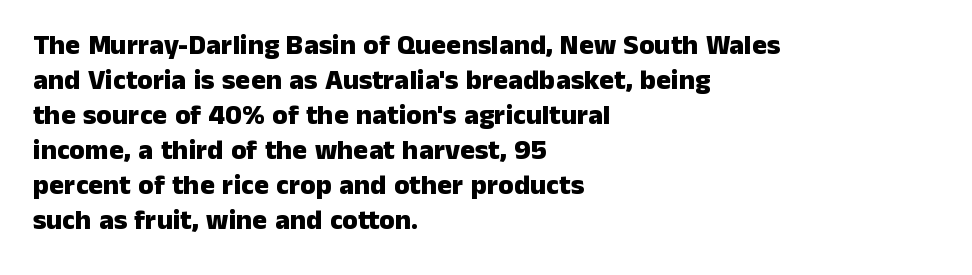
The image shows 28 px heavy sans-serif type, upright; set left-aligned, normal line spacing (1.25x), normal letter spacing, not underlined; low stroke contrast and a medium x-height.
